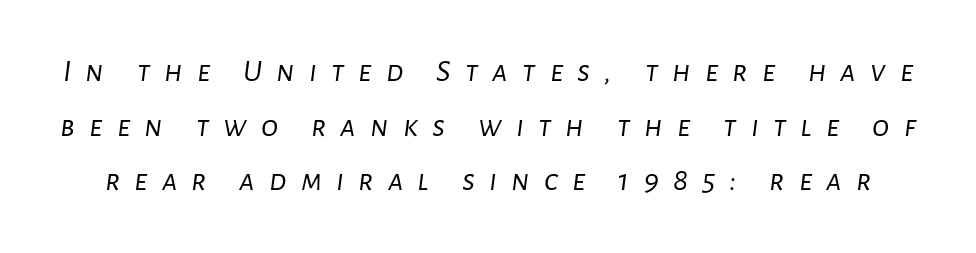
The image shows 32 px light type, italic (leaning right); set line spacing 1.71x, unusually wide letter spacing (+0.44 em), not underlined; low stroke contrast and a medium x-height.
